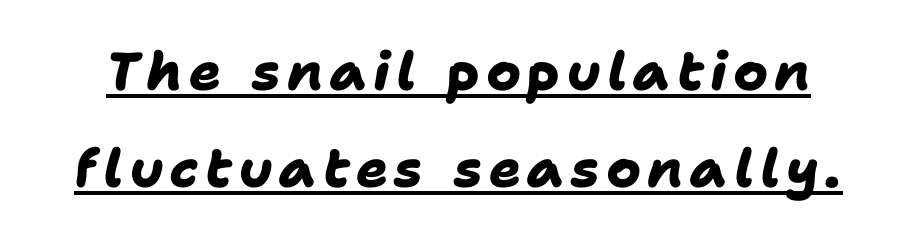
{"serif": "no", "bold": "yes", "weight": "heavy", "width": "normal", "stroke_contrast": "low", "x_height": "medium", "monospaced": "no", "underline": "yes", "line_spacing_ratio": 1.83, "glyph_px": 53}
